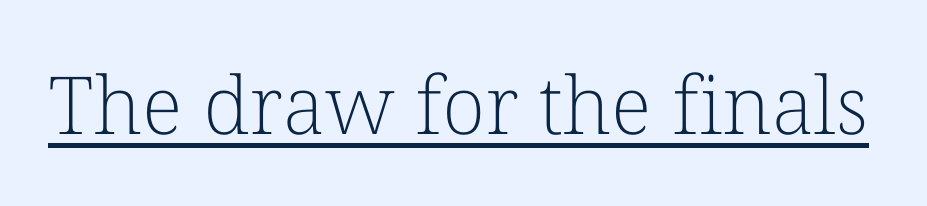
This sample has the flowing, uneven cadence of proportional lettering. Stroke thickness stays within the range of a standard reading face or lighter. Serif or sans? Serif — the stroke terminals have little feet. Each word holds together tightly as a unit, with standard inter-letter gaps.
